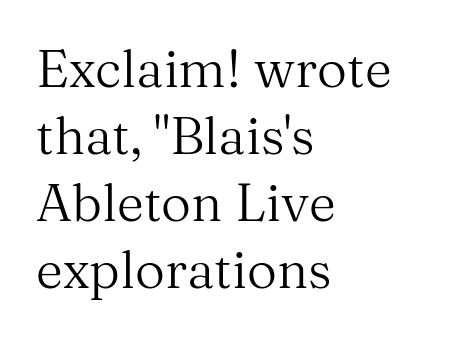
Q: Is the text bold? A: No.
Q: Is the text italic (slanted)? A: No, it is upright.
Q: Is the typeface a serif or a sans-serif typeface? A: Serif.
Q: Is the text underlined? A: No.
Q: How is the paragraph aligned? A: Left-aligned.
Q: Is the spacing between letters normal or unusually wide? A: Normal.
Q: Is the spacing between lines tight, normal or loose? A: Normal.
Q: Width (condensed, normal, or wide)? A: Normal.
Q: Stroke contrast? A: Medium.
Q: x-height? A: Medium.
Q: Monospaced? A: No.
